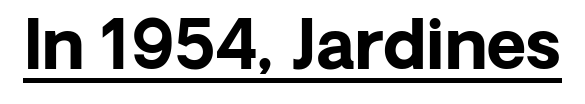
{"serif": "no", "italic": "no", "bold": "yes", "weight": "bold", "width": "normal", "stroke_contrast": "low", "x_height": "medium", "monospaced": "no", "underline": "yes", "letter_spacing": "normal", "letter_spacing_em": 0.0, "glyph_px": 68}
